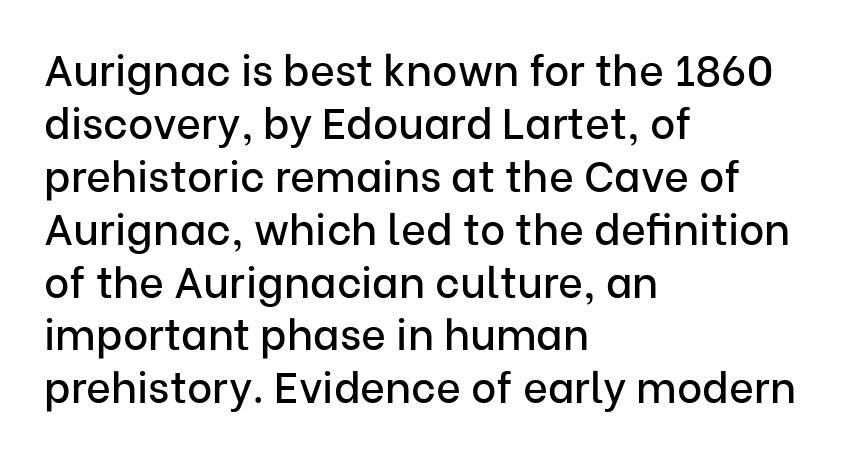
Q: Is the text italic (slanted)? A: No, it is upright.
Q: Is the typeface a serif or a sans-serif typeface? A: Sans-serif.
Q: Is the text underlined? A: No.
Q: How is the paragraph aligned? A: Left-aligned.
Q: Is the spacing between letters normal or unusually wide? A: Normal.
Q: Width (condensed, normal, or wide)? A: Normal.
Q: Stroke contrast? A: Low.
Q: x-height? A: Medium.
Q: Monospaced? A: No.
